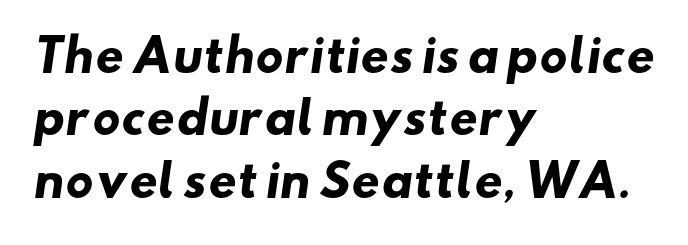
{"serif": "no", "bold": "yes", "weight": "heavy", "width": "wide", "stroke_contrast": "low", "x_height": "small", "monospaced": "no", "underline": "no", "align": "left", "line_spacing": "normal", "line_spacing_ratio": 1.42, "letter_spacing": "normal", "letter_spacing_em": 0.0, "glyph_px": 44}
